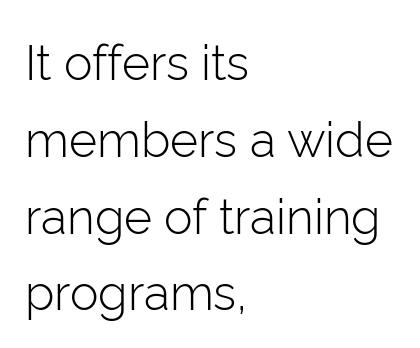
The letters sit at their default tracking, neither squeezed nor spread. The lines sit at an ordinary, default distance from one another. Check the space under the baseline: it is left empty. The specimen reads as upright at a glance.
